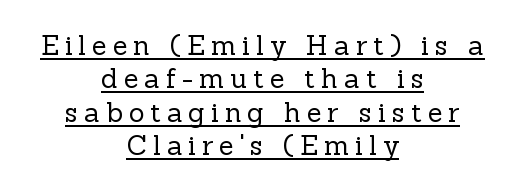
Q: Is the text bold? A: No.
Q: Is the text italic (slanted)? A: No, it is upright.
Q: Is the text underlined? A: Yes.
Q: How is the paragraph aligned? A: Centered.
Q: Is the spacing between letters normal or unusually wide? A: Unusually wide.
